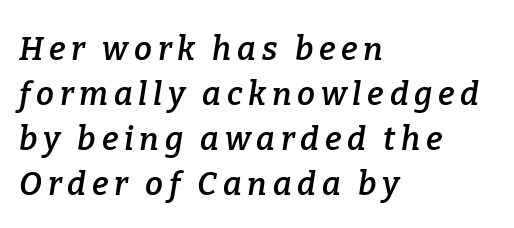
Q: Is the text bold? A: Semi-bold.
Q: Is the text italic (slanted)? A: Yes, it leans right by about 9 degrees.
Q: Is the typeface a serif or a sans-serif typeface? A: Serif.
Q: Is the text underlined? A: No.
Q: How is the paragraph aligned? A: Left-aligned.
Q: Is the spacing between lines tight, normal or loose? A: Normal.
Q: Width (condensed, normal, or wide)? A: Normal.
Q: Stroke contrast? A: Low.
Q: x-height? A: Medium.
Q: Monospaced? A: No.
